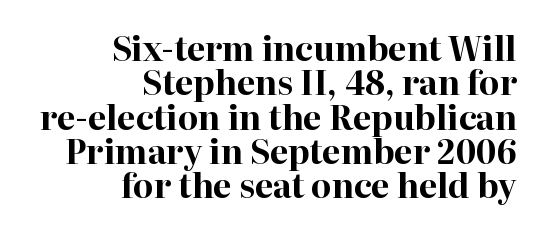
{"serif": "yes", "italic": "no", "bold": "yes", "weight": "bold", "width": "normal", "stroke_contrast": "high", "x_height": "medium", "monospaced": "no", "underline": "no", "align": "right", "line_spacing": "tight", "line_spacing_ratio": 1.04, "letter_spacing": "normal", "letter_spacing_em": 0.0, "glyph_px": 33}
